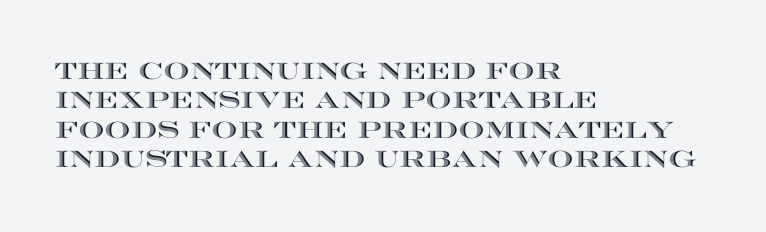
The image shows 23 px text type, upright; set left-aligned, normal line spacing (1.28x), normal letter spacing, not underlined.
